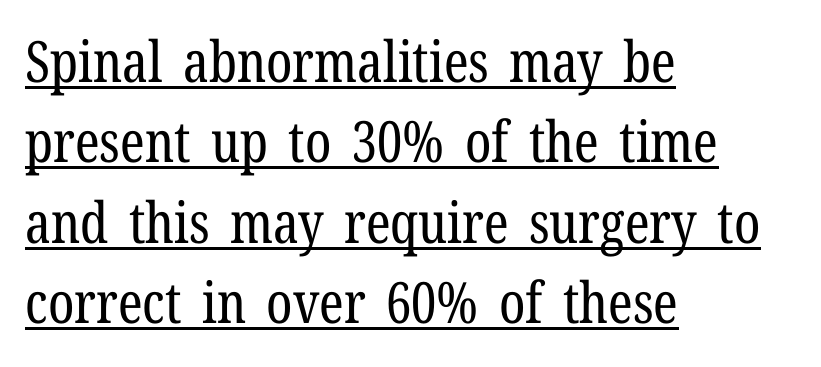
Q: Is the text bold? A: No.
Q: Is the text italic (slanted)? A: No, it is upright.
Q: Is the typeface a serif or a sans-serif typeface? A: Serif.
Q: Is the text underlined? A: Yes.
Q: How is the paragraph aligned? A: Left-aligned.
Q: Is the spacing between letters normal or unusually wide? A: Normal.
Q: Is the spacing between lines tight, normal or loose? A: Normal.
Q: Width (condensed, normal, or wide)? A: Condensed.
Q: Stroke contrast? A: Low.
Q: x-height? A: Medium.
Q: Monospaced? A: No.
